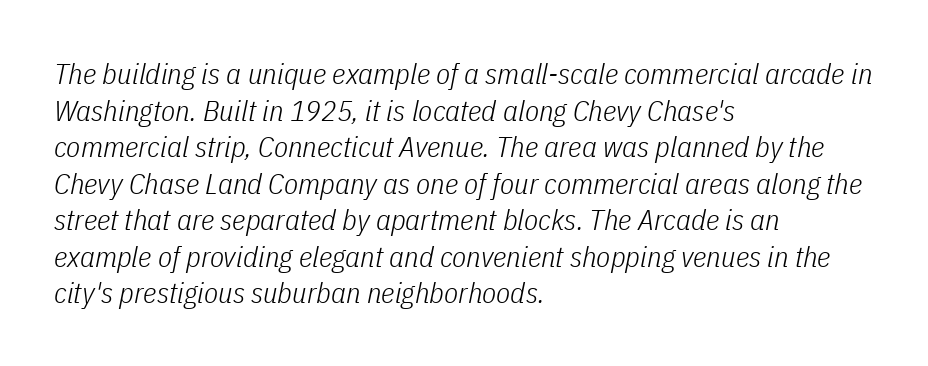
{"italic": "yes", "lean": "right", "slant_degrees": 11, "bold": "no", "weight": "light", "width": "condensed", "stroke_contrast": "low", "x_height": "medium", "monospaced": "no", "underline": "no", "align": "left", "line_spacing": "normal", "line_spacing_ratio": 1.26, "letter_spacing": "normal", "letter_spacing_em": 0.0, "glyph_px": 29}
